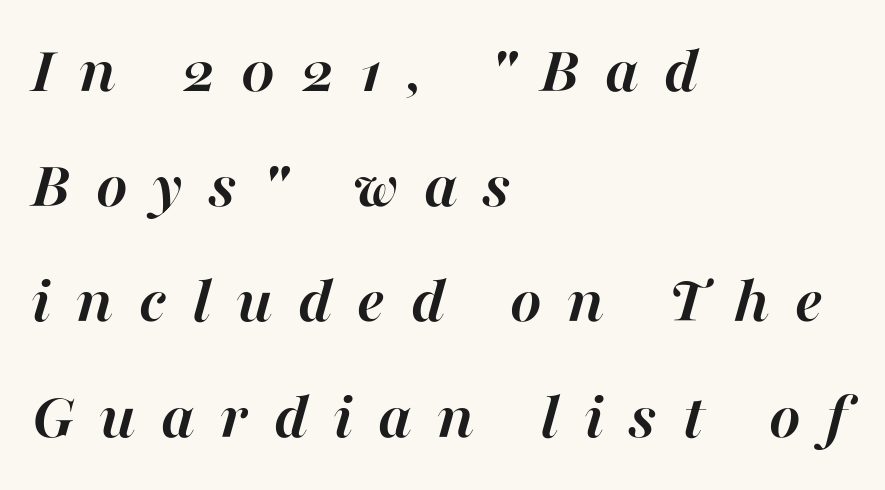
The image shows 67 px semibold type, italic (leaning right); set left-aligned, line spacing 1.72x, unusually wide letter spacing (+0.38 em), not underlined; high stroke contrast and a medium x-height.
